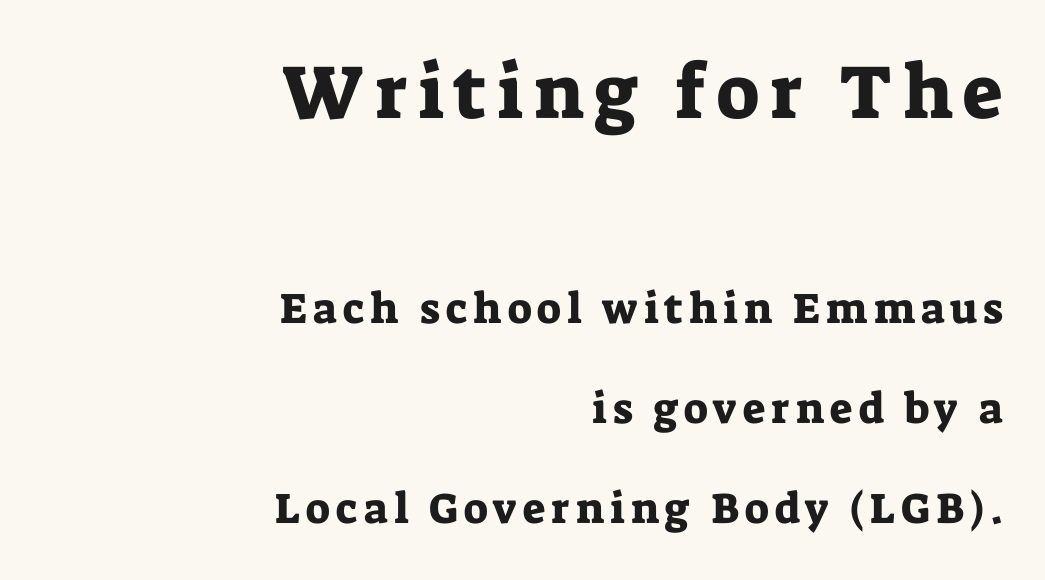
The initial chunk of copy outweighs the following chunk in type size. Quick note: not italic, upright. The ragged edge is on the left, which tells us the setting is flush right. Nobody drew a line under any word here. A typesetter would call this proportional, since set widths differ per character. Classification — serif.
